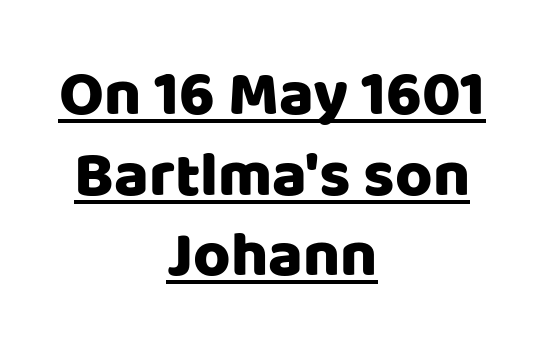
Q: Is the text italic (slanted)? A: No, it is upright.
Q: Is the typeface a serif or a sans-serif typeface? A: Sans-serif.
Q: Is the text underlined? A: Yes.
Q: How is the paragraph aligned? A: Centered.
Q: Is the spacing between letters normal or unusually wide? A: Normal.
Q: Is the spacing between lines tight, normal or loose? A: Normal.
Q: Width (condensed, normal, or wide)? A: Normal.
Q: Stroke contrast? A: Low.
Q: x-height? A: Large.
Q: Monospaced? A: No.
